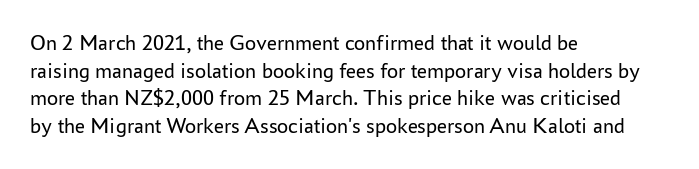
The typeface has the unassuming heft of standard copy or less. Vertical strokes here are truly vertical. A clean baseline with only descenders dipping below it. Default kerning and tracking; the words read as compact shapes.
